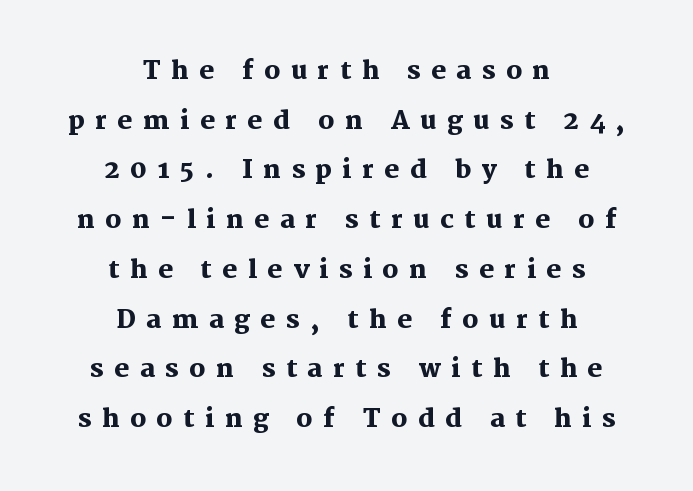
Q: Is the text bold? A: Yes.
Q: Is the text italic (slanted)? A: No, it is upright.
Q: Is the text underlined? A: No.
Q: How is the paragraph aligned? A: Centered.
Q: Is the spacing between letters normal or unusually wide? A: Unusually wide.
Q: Is the spacing between lines tight, normal or loose? A: Loose.
